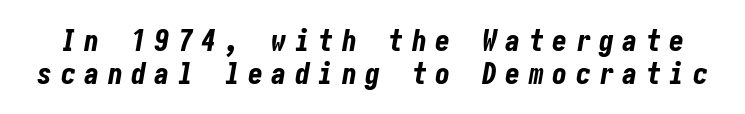
Q: Is the text bold? A: Yes.
Q: Is the text italic (slanted)? A: Yes, it leans right by about 10 degrees.
Q: Is the text underlined? A: No.
Q: Is the spacing between letters normal or unusually wide? A: Unusually wide.
Q: Is the spacing between lines tight, normal or loose? A: Tight.
Q: Width (condensed, normal, or wide)? A: Condensed.
Q: Stroke contrast? A: Low.
Q: x-height? A: Medium.
